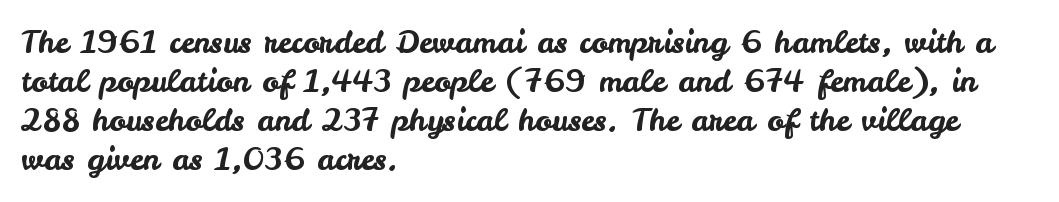
{"serif": "no", "width": "normal", "stroke_contrast": "low", "x_height": "small", "monospaced": "no", "underline": "no", "align": "left", "line_spacing": "normal", "line_spacing_ratio": 1.26, "letter_spacing": "normal", "letter_spacing_em": 0.0, "glyph_px": 31}
